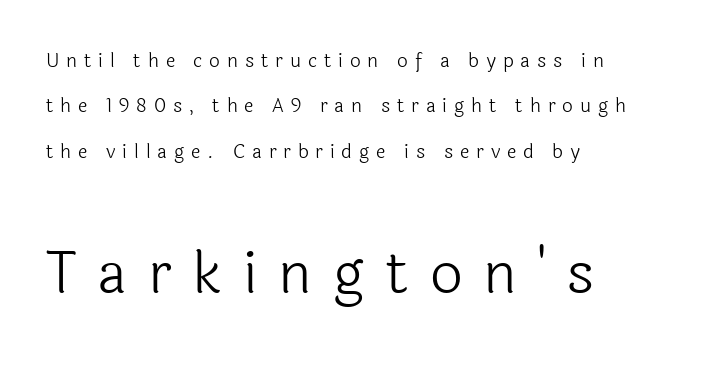
The image shows 58 px light sans-serif type, upright; set left-aligned, loose line spacing (2.39x), unusually wide letter spacing (+0.36 em), not underlined; the second (bottom) block is 3.05x larger; a medium x-height.
